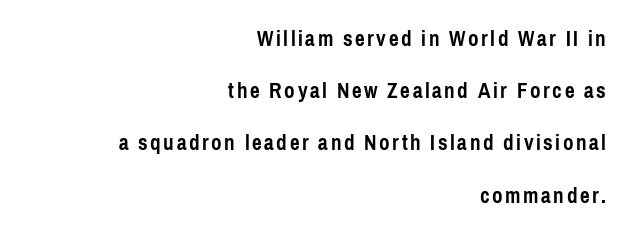
The image shows 23 px bold type, upright; set right-aligned, loose line spacing (2.27x), not underlined.
